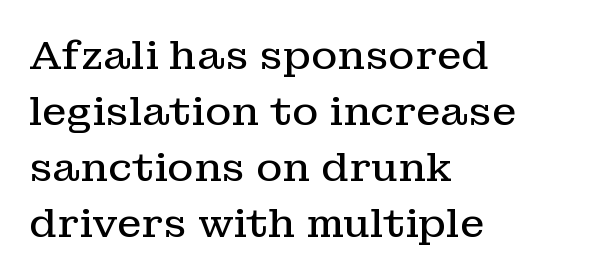
The image shows 40 px regular-weight serif type, upright; set left-aligned, normal line spacing (1.4x), normal letter spacing, not underlined; low stroke contrast and a medium x-height.
